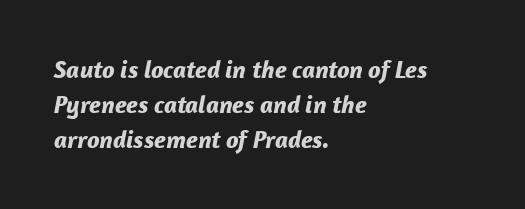
Teacher's note: observe the even left margin — that is flush-left alignment. A clean baseline with only descenders dipping below it. The lettering tilts uniformly, giving the passage an italic look. Leading matches the norm, producing a regular column. Strokes here are thick enough to call this a true bold. You could call the tracking neutral — neither tight nor loose.
